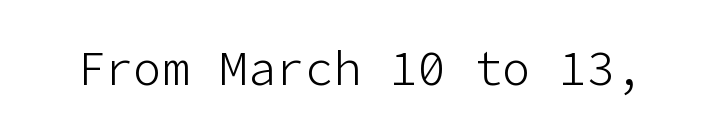
Plain, unruled lines of type. What stands out about the letter spacing? Nothing — it is the standard amount. I'd call this a sans setting — the letters go barefoot. Ascenders rise straight up at ninety degrees.
